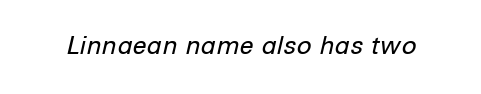
A quiet, ordinary-to-light weight characterises the typeface. A typesetter would call this zero additional tracking. The typography opts for an oblique posture over an upright one. Beneath every word, the page is bare.
